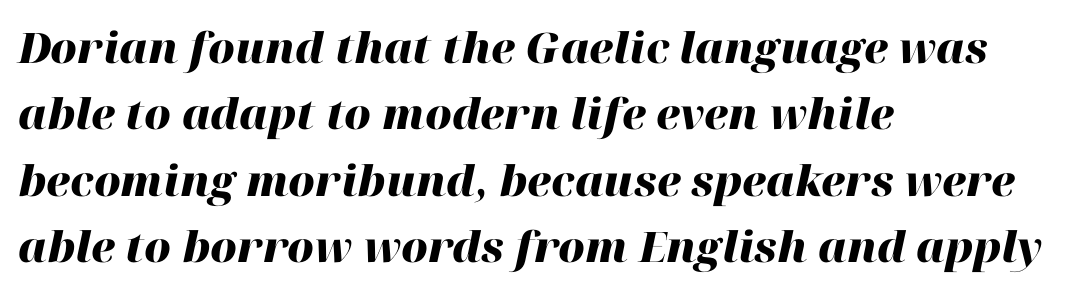
Honestly, the row spacing looks completely unremarkable. The tracking reads as untouched default to a designer's eye. Words float on clear page, feet unadorned. If you drew a line through each stem, it would be angled. One-word summary of the alignment: left.
